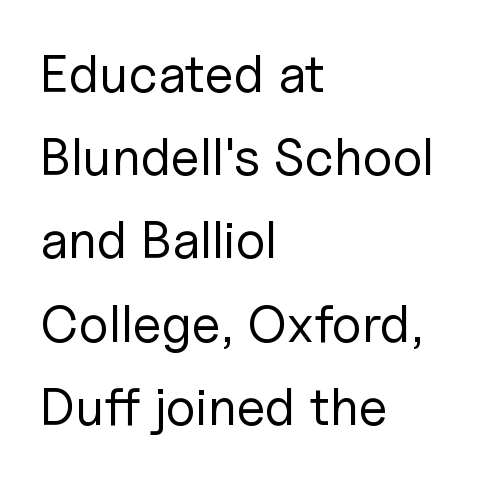
Q: Is the text bold? A: No.
Q: Is the text italic (slanted)? A: No, it is upright.
Q: Is the typeface a serif or a sans-serif typeface? A: Sans-serif.
Q: Is the text underlined? A: No.
Q: How is the paragraph aligned? A: Left-aligned.
Q: Is the spacing between letters normal or unusually wide? A: Normal.
Q: Is the spacing between lines tight, normal or loose? A: Normal.
Q: Width (condensed, normal, or wide)? A: Normal.
Q: Stroke contrast? A: Low.
Q: x-height? A: Medium.
Q: Monospaced? A: No.
